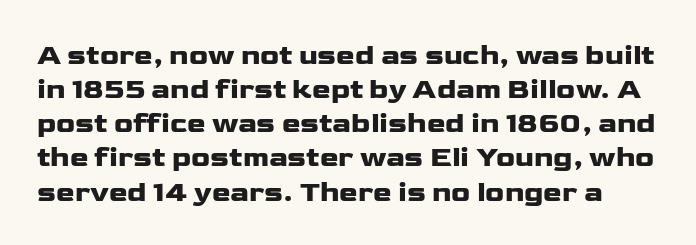
Is there any slant? The stems are plumb. The letters advance in unequal steps, a hallmark of proportional type. This rendering leaves character spacing at its baseline value. The passage shown is typeset with a sans-serif family.
